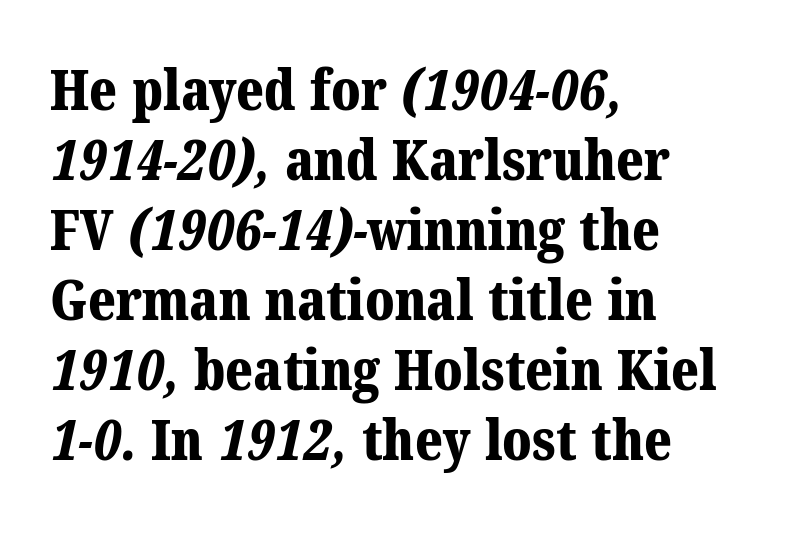
Q: Is the text bold? A: Yes.
Q: Is the typeface a serif or a sans-serif typeface? A: Serif.
Q: Is the text underlined? A: No.
Q: How is the paragraph aligned? A: Left-aligned.
Q: Is the spacing between letters normal or unusually wide? A: Normal.
Q: Is the spacing between lines tight, normal or loose? A: Normal.
Q: Width (condensed, normal, or wide)? A: Normal.
Q: Stroke contrast? A: Medium.
Q: x-height? A: Medium.
Q: Monospaced? A: No.
